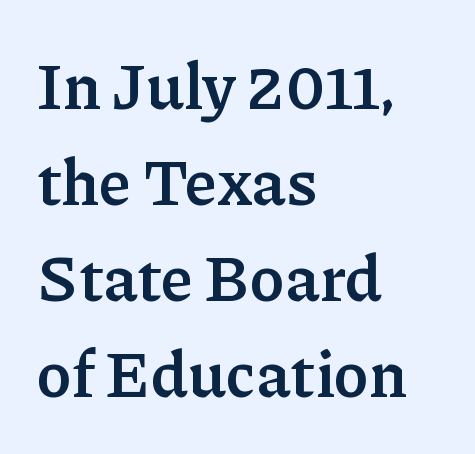
The image shows 64 px semibold serif type, upright; set left-aligned, normal line spacing (1.5x), normal letter spacing, not underlined; low stroke contrast and a medium x-height.
